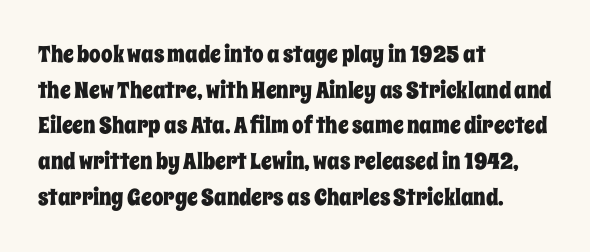
The image shows 23 px text type, upright; set left-aligned, normal line spacing (1.55x), normal letter spacing, not underlined.
